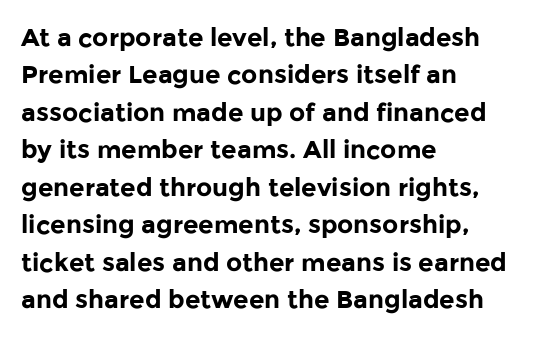
Q: Is the text bold? A: Yes.
Q: Is the text italic (slanted)? A: No, it is upright.
Q: Is the text underlined? A: No.
Q: How is the paragraph aligned? A: Left-aligned.
Q: Is the spacing between letters normal or unusually wide? A: Normal.
Q: Is the spacing between lines tight, normal or loose? A: Normal.
